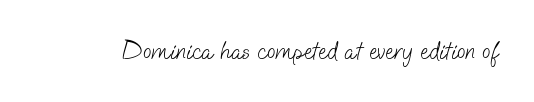
Q: Is the text bold? A: No.
Q: Is the text underlined? A: No.
Q: Is the spacing between letters normal or unusually wide? A: Normal.
